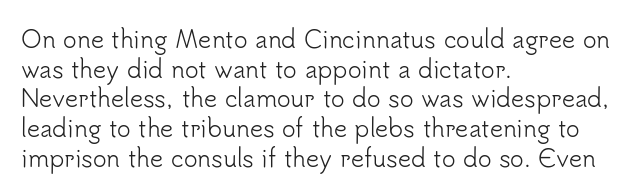
Q: Is the text bold? A: No.
Q: Is the text italic (slanted)? A: No, it is upright.
Q: Is the text underlined? A: No.
Q: How is the paragraph aligned? A: Left-aligned.
Q: Is the spacing between letters normal or unusually wide? A: Normal.
Q: Is the spacing between lines tight, normal or loose? A: Normal.
